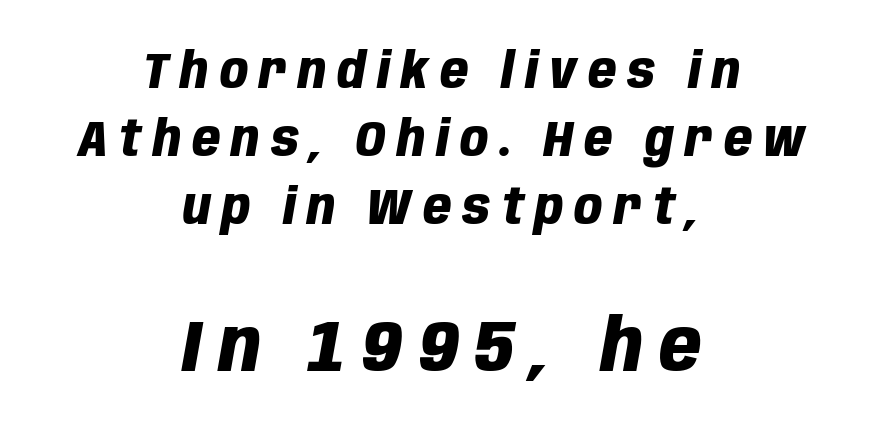
{"italic": "yes", "lean": "right", "slant_degrees": 10, "bold": "yes", "weight": "heavy", "width": "condensed", "stroke_contrast": "low", "x_height": "large", "monospaced": "no", "underline": "no", "align": "center", "line_spacing": "normal", "line_spacing_ratio": 1.39, "letter_spacing": "wide", "letter_spacing_em": 0.23, "larger_block": "second", "size_ratio": 1.49, "glyph_px": 73}
